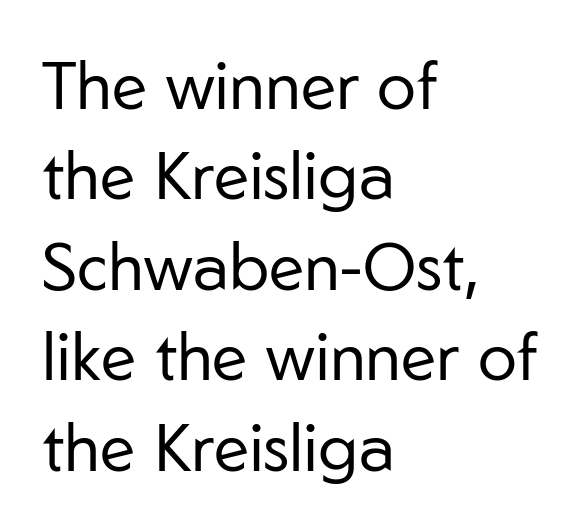
The image shows 66 px regular-weight sans-serif type, upright; set left-aligned, normal line spacing (1.37x), normal letter spacing, not underlined; low stroke contrast and a medium x-height.
